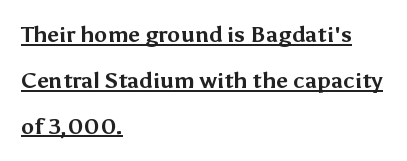
Q: Is the text bold? A: Yes.
Q: Is the text italic (slanted)? A: No, it is upright.
Q: Is the text underlined? A: Yes.
Q: How is the paragraph aligned? A: Left-aligned.
Q: Is the spacing between letters normal or unusually wide? A: Normal.
Q: Is the spacing between lines tight, normal or loose? A: Loose.
